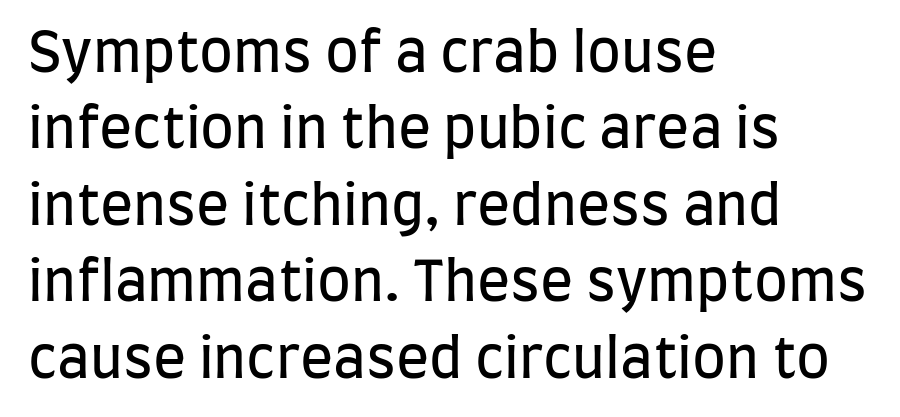
The image shows 55 px regular-weight, condensed sans-serif type, upright; set left-aligned, normal line spacing (1.39x), normal letter spacing, not underlined; low stroke contrast and a large x-height.
